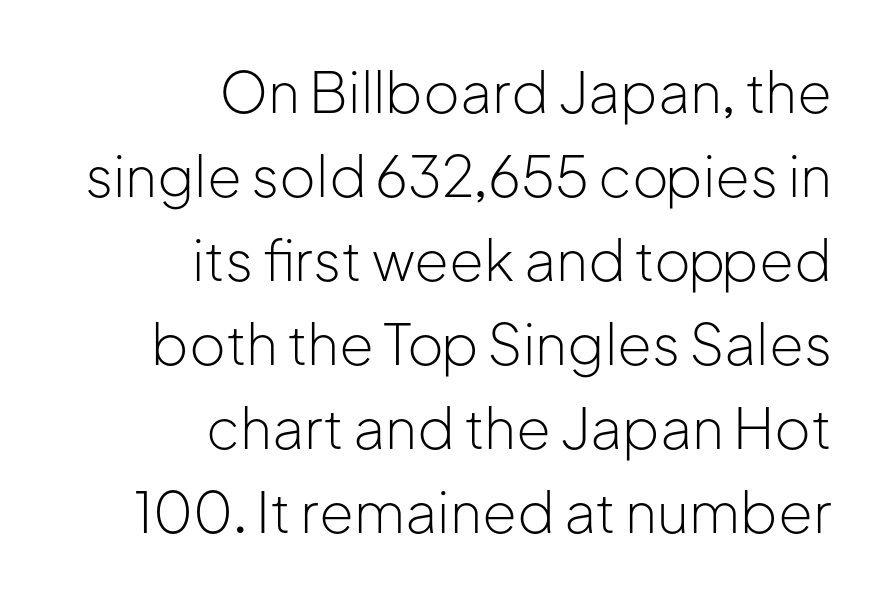
Characters remain perfectly vertical along every line. Heaviness? Minimal to ordinary, like unemphasized prose. Characters follow at the spacing the type designer built in. The words here are not underlined. Stroke terminals: plain, sans-serif.
